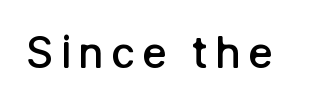
The font's upright variant was chosen for this text. Each letter keeps its own natural width here, so spacing adapts to shape. The typesetting leans somewhat heavy: a semibold. This rendering employs a face without finishing strokes, i.e., a sans-serif.
